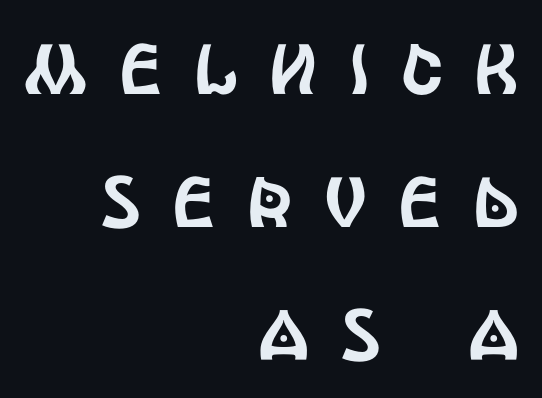
Q: Is the text italic (slanted)? A: No, it is upright.
Q: Is the typeface a serif or a sans-serif typeface? A: Sans-serif.
Q: Is the text underlined? A: No.
Q: How is the paragraph aligned? A: Right-aligned.
Q: Is the spacing between letters normal or unusually wide? A: Unusually wide.
Q: Width (condensed, normal, or wide)? A: Condensed.
Q: x-height? A: Large.
Q: Monospaced? A: No.
